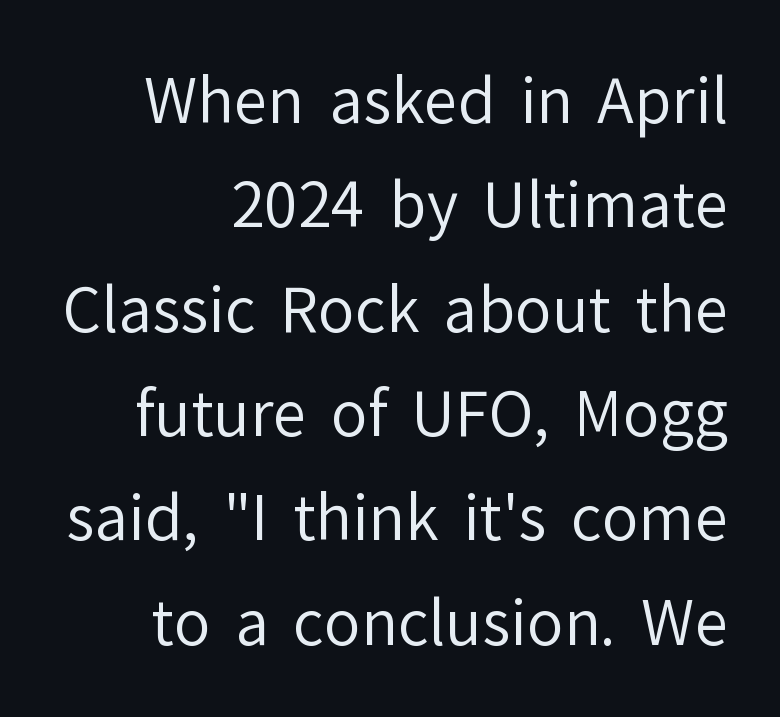
{"serif": "no", "italic": "no", "bold": "no", "weight": "regular", "width": "normal", "stroke_contrast": "low", "x_height": "medium", "monospaced": "no", "underline": "no", "align": "right", "line_spacing_ratio": 1.71, "letter_spacing": "normal", "letter_spacing_em": 0.0, "glyph_px": 61}
